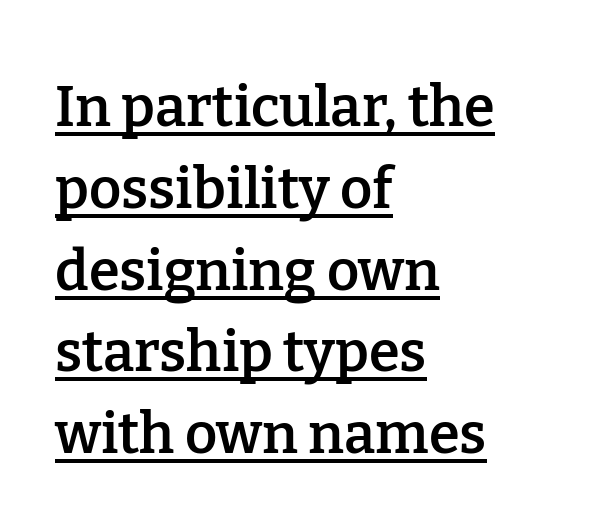
{"serif": "yes", "italic": "no", "bold": "semi", "weight": "semibold", "width": "normal", "stroke_contrast": "low", "x_height": "medium", "monospaced": "no", "underline": "yes", "align": "left", "line_spacing": "normal", "line_spacing_ratio": 1.46, "letter_spacing": "normal", "letter_spacing_em": 0.0, "glyph_px": 56}
